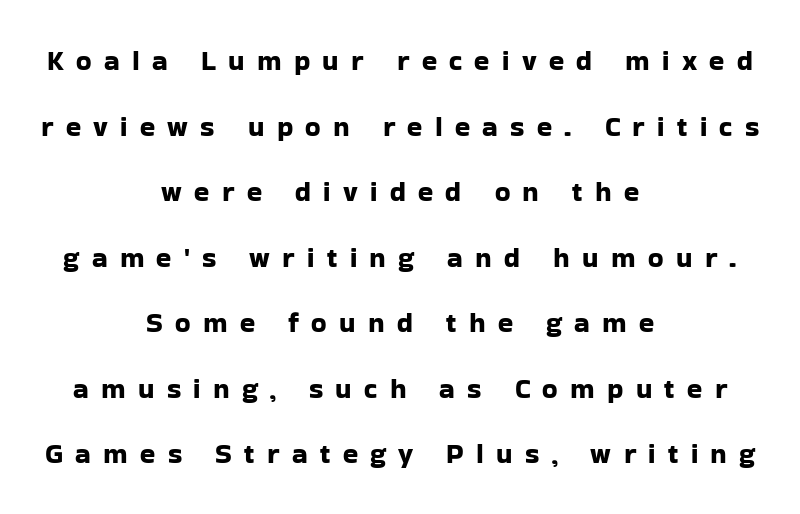
Q: Is the text italic (slanted)? A: No, it is upright.
Q: Is the typeface a serif or a sans-serif typeface? A: Sans-serif.
Q: Is the text underlined? A: No.
Q: How is the paragraph aligned? A: Centered.
Q: Is the spacing between letters normal or unusually wide? A: Unusually wide.
Q: Is the spacing between lines tight, normal or loose? A: Loose.
Q: Width (condensed, normal, or wide)? A: Normal.
Q: Stroke contrast? A: Low.
Q: x-height? A: Medium.
Q: Monospaced? A: No.
